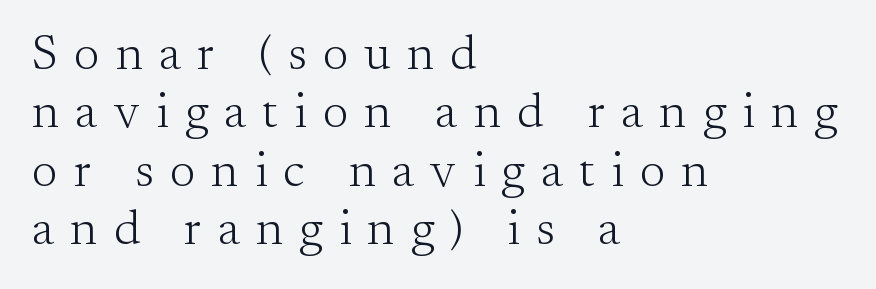
Q: Is the text bold? A: No.
Q: Is the text italic (slanted)? A: No, it is upright.
Q: Is the typeface a serif or a sans-serif typeface? A: Serif.
Q: Is the text underlined? A: No.
Q: How is the paragraph aligned? A: Left-aligned.
Q: Is the spacing between letters normal or unusually wide? A: Unusually wide.
Q: Width (condensed, normal, or wide)? A: Normal.
Q: Stroke contrast? A: Medium.
Q: x-height? A: Small.
Q: Monospaced? A: No.
